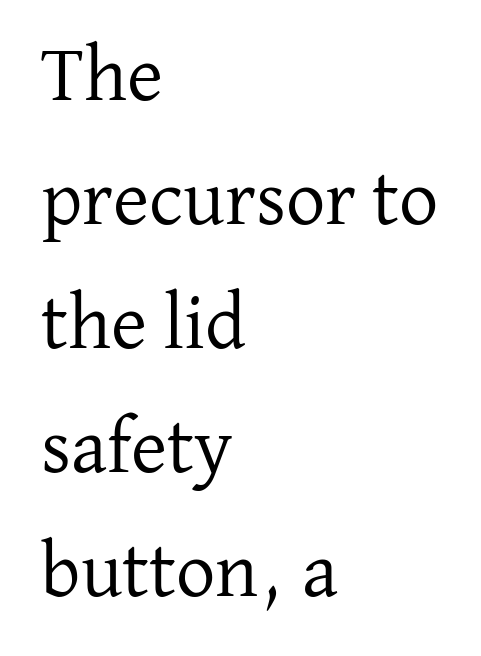
The image shows 78 px regular-weight serif type, upright; set left-aligned, normal line spacing (1.59x), normal letter spacing, not underlined; low stroke contrast and a medium x-height.
